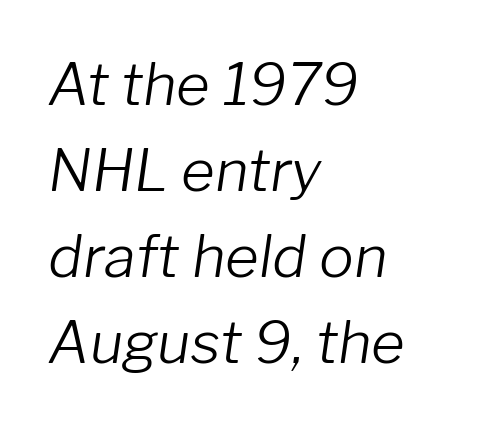
The image shows 58 px light type, italic (leaning right); set left-aligned, normal line spacing (1.48x), normal letter spacing, not underlined; low stroke contrast and a medium x-height.
